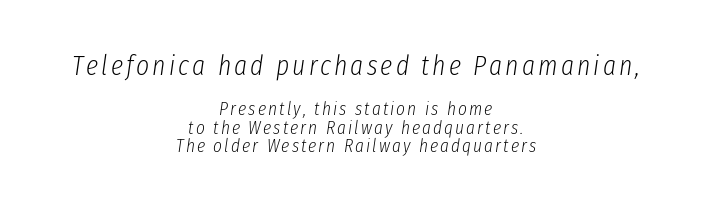
The image shows 28 px light, condensed type, italic (leaning right); set centered, tight line spacing (0.96x), not underlined; the first (top) block is 1.47x larger; low stroke contrast and a medium x-height.
